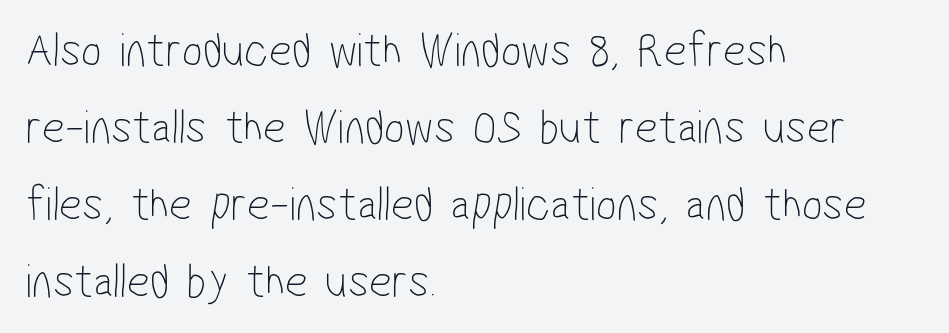
The passage is arranged the way most books set body copy — flush left. No extra ink here — the face is not bold. These lines keep a tight, regular rhythm from letter to letter. The space directly below the letters is spotless.
